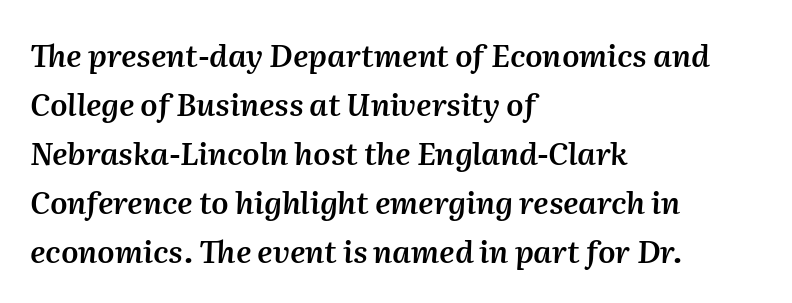
The image shows 31 px semibold type, italic (leaning right); set left-aligned, normal line spacing (1.58x), normal letter spacing, not underlined; medium stroke contrast and a medium x-height.
